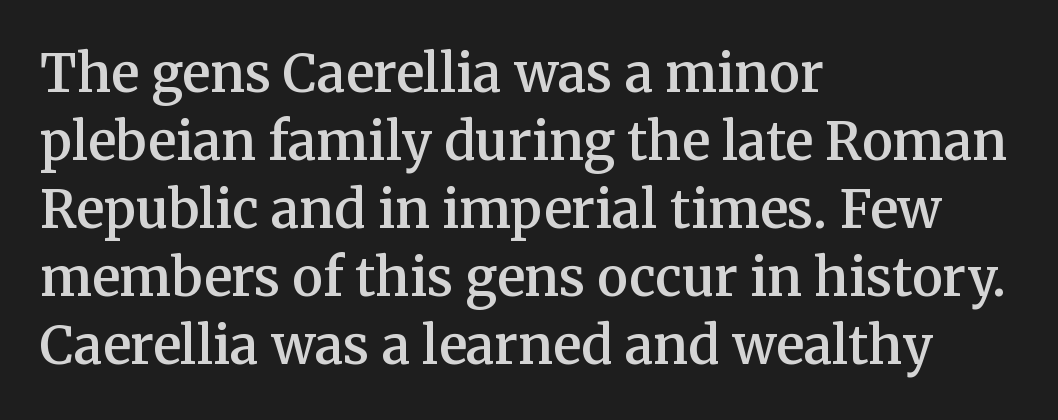
{"serif": "yes", "italic": "no", "bold": "semi", "weight": "semibold", "width": "normal", "stroke_contrast": "medium", "x_height": "medium", "monospaced": "no", "underline": "no", "align": "left", "line_spacing": "normal", "line_spacing_ratio": 1.31, "letter_spacing": "normal", "letter_spacing_em": 0.0, "glyph_px": 52}
